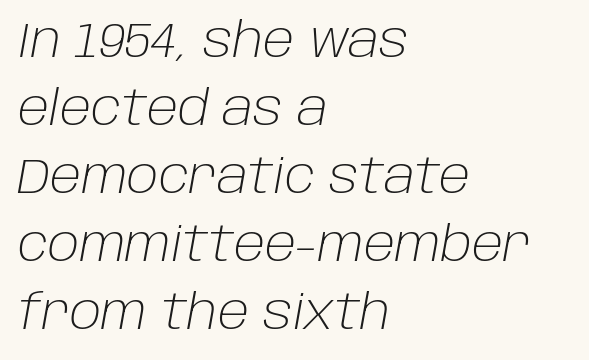
The image shows 49 px light type, italic (leaning right); set left-aligned, normal line spacing (1.39x), normal letter spacing, not underlined; low stroke contrast and a large x-height.
